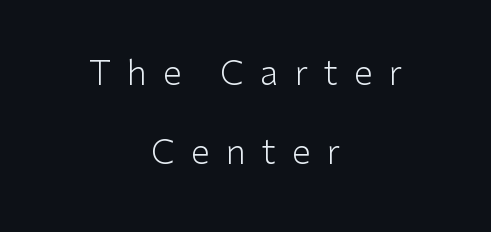
The image shows 34 px light sans-serif type, upright; set centered, loose line spacing (2.33x), unusually wide letter spacing (+0.47 em), not underlined; low stroke contrast and a medium x-height.
